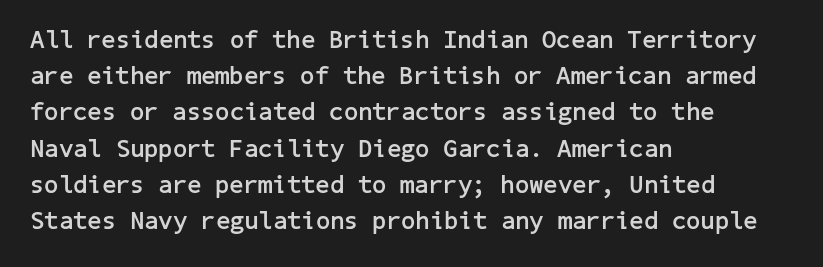
The image shows 25 px bold type, upright; set left-aligned, normal line spacing (1.45x), normal letter spacing, not underlined.
